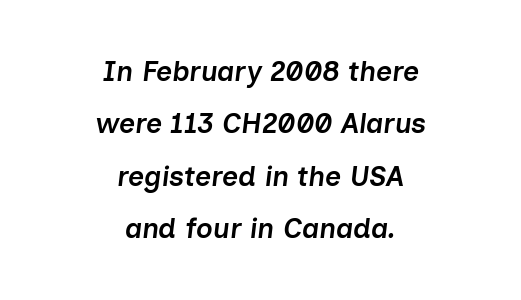
{"italic": "yes", "lean": "right", "slant_degrees": 7, "bold": "semi", "weight": "semibold", "width": "normal", "stroke_contrast": "low", "x_height": "medium", "monospaced": "no", "underline": "no", "align": "center", "line_spacing_ratio": 1.87, "letter_spacing": "normal", "letter_spacing_em": 0.0, "glyph_px": 28}
